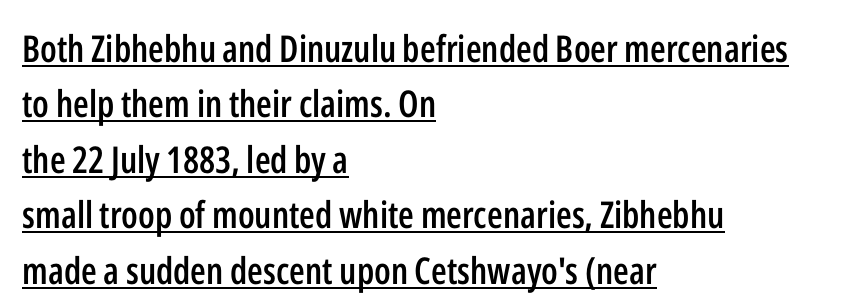
The image shows 37 px semibold, condensed sans-serif type, upright; set left-aligned, normal line spacing (1.5x), normal letter spacing, underlined; low stroke contrast and a medium x-height.
